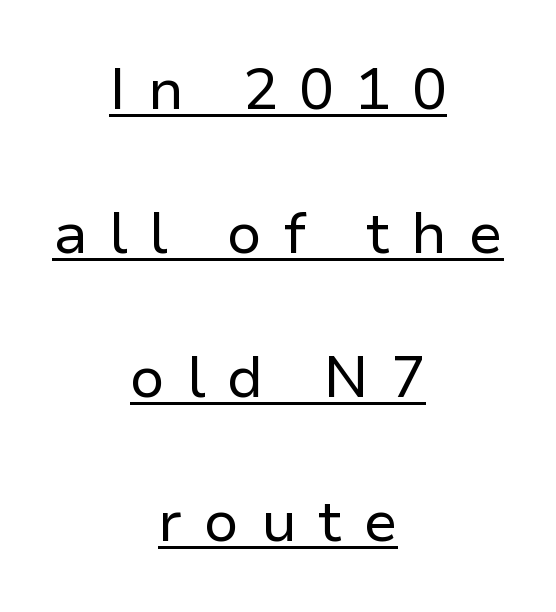
Q: Is the text bold? A: No.
Q: Is the text italic (slanted)? A: No, it is upright.
Q: Is the typeface a serif or a sans-serif typeface? A: Sans-serif.
Q: Is the text underlined? A: Yes.
Q: How is the paragraph aligned? A: Centered.
Q: Is the spacing between letters normal or unusually wide? A: Unusually wide.
Q: Is the spacing between lines tight, normal or loose? A: Loose.
Q: Width (condensed, normal, or wide)? A: Normal.
Q: Stroke contrast? A: Low.
Q: x-height? A: Medium.
Q: Monospaced? A: No.
